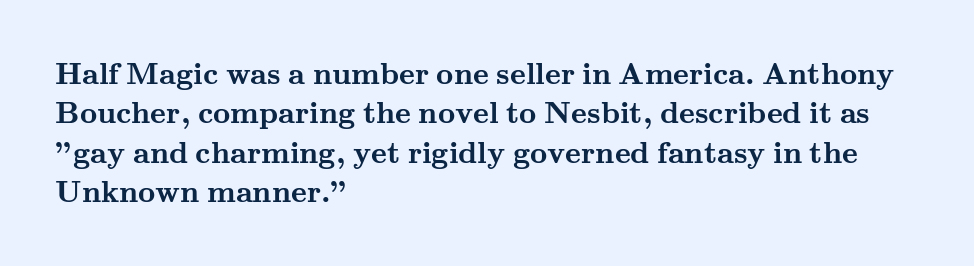
{"serif": "yes", "italic": "no", "bold": "yes", "weight": "semibold", "width": "wide", "stroke_contrast": "medium", "x_height": "small", "monospaced": "no", "underline": "no", "align": "left", "line_spacing": "normal", "line_spacing_ratio": 1.31, "letter_spacing": "normal", "letter_spacing_em": 0.0, "glyph_px": 30}
